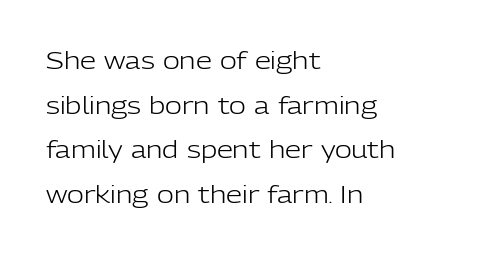
Q: Is the text bold? A: No.
Q: Is the text italic (slanted)? A: No, it is upright.
Q: Is the text underlined? A: No.
Q: How is the paragraph aligned? A: Left-aligned.
Q: Is the spacing between letters normal or unusually wide? A: Normal.
Q: Is the spacing between lines tight, normal or loose? A: Loose.
